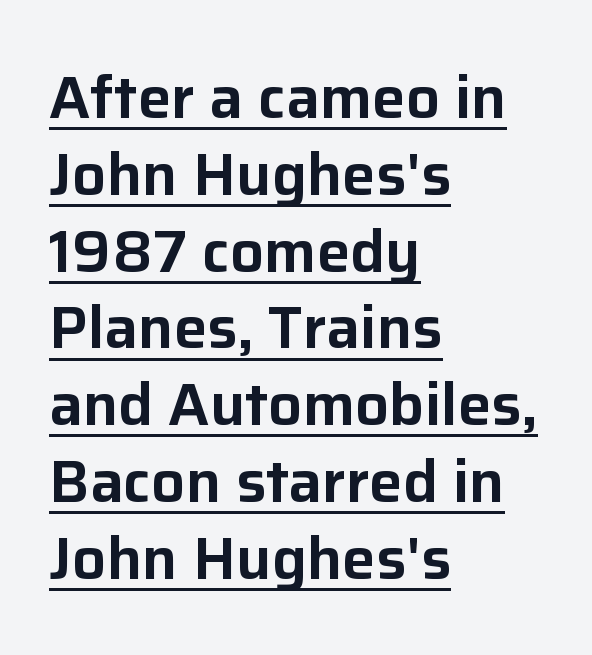
The image shows 60 px sans-serif type, upright; set left-aligned, normal line spacing (1.28x), normal letter spacing, underlined; low stroke contrast and a medium x-height.
